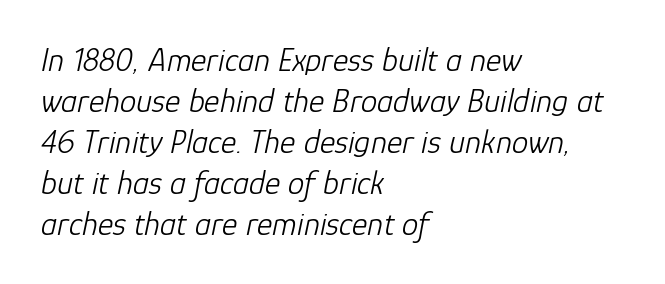
The image shows 33 px light type, italic (leaning right); set left-aligned, line spacing 1.24x, normal letter spacing, not underlined; low stroke contrast and a medium x-height.
